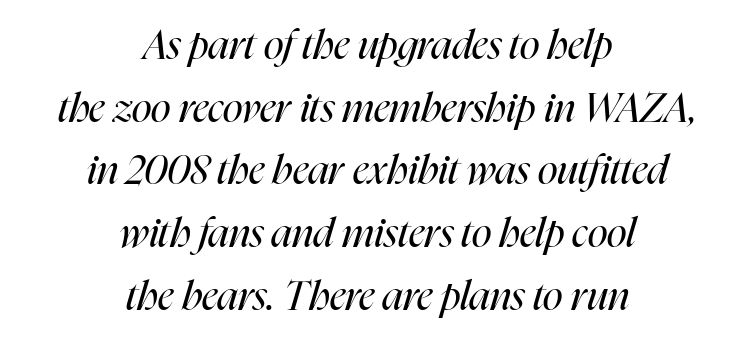
Q: Is the text bold? A: No.
Q: Is the text italic (slanted)? A: Yes, it leans right by about 16 degrees.
Q: Is the text underlined? A: No.
Q: How is the paragraph aligned? A: Centered.
Q: Is the spacing between letters normal or unusually wide? A: Normal.
Q: Is the spacing between lines tight, normal or loose? A: Normal.
Q: Width (condensed, normal, or wide)? A: Condensed.
Q: Stroke contrast? A: High.
Q: x-height? A: Medium.
Q: Monospaced? A: No.
